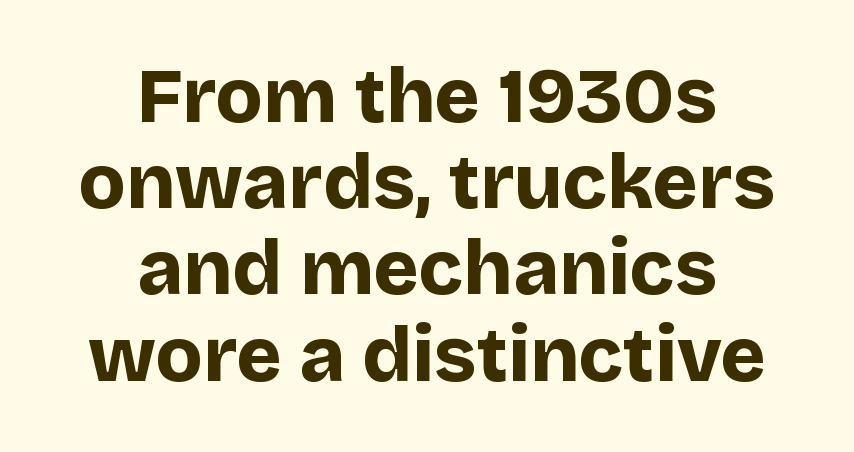
A typesetter would call this leading minimal, almost set solid. Honestly, there is no underline to notice here at all. Ascenders rise straight up at ninety degrees. Bold? Absolutely — the strokes are thick and heavy. This sample has the flowing, uneven cadence of proportional lettering. Type style note: lacks serifs.
